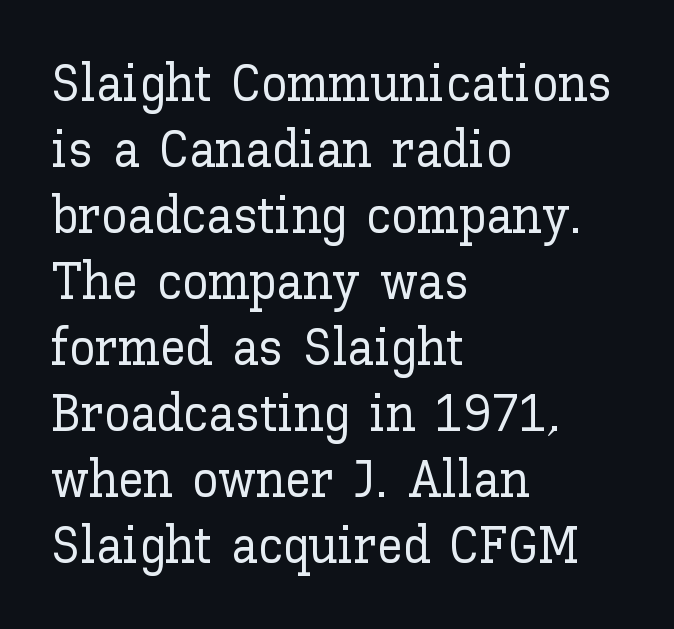
Each letter keeps its own natural width here, so spacing adapts to shape. Baseline-to-baseline distance is the conventional proportion of letter height. Spacing between characters is what you'd get straight out of the box. It's the straight-up-and-down kind of type. Leftover space on each line is placed entirely after the last word.
